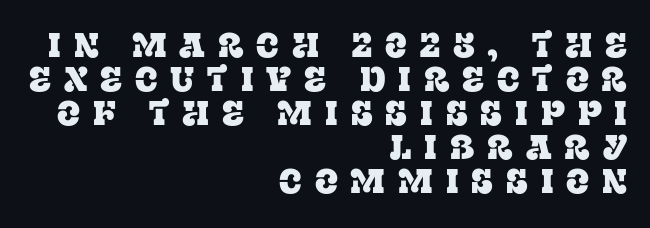
Q: Is the text italic (slanted)? A: No, it is upright.
Q: Is the typeface a serif or a sans-serif typeface? A: Serif.
Q: Is the text underlined? A: No.
Q: How is the paragraph aligned? A: Right-aligned.
Q: Is the spacing between letters normal or unusually wide? A: Unusually wide.
Q: Is the spacing between lines tight, normal or loose? A: Tight.
Q: Width (condensed, normal, or wide)? A: Normal.
Q: Stroke contrast? A: Low.
Q: x-height? A: Large.
Q: Monospaced? A: No.
